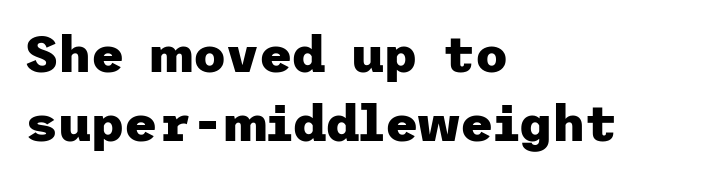
Q: Is the text bold? A: Yes.
Q: Is the text italic (slanted)? A: No, it is upright.
Q: Is the typeface a serif or a sans-serif typeface? A: Sans-serif.
Q: Is the text underlined? A: No.
Q: How is the paragraph aligned? A: Left-aligned.
Q: Is the spacing between letters normal or unusually wide? A: Normal.
Q: Is the spacing between lines tight, normal or loose? A: Normal.
Q: Width (condensed, normal, or wide)? A: Normal.
Q: Stroke contrast? A: Low.
Q: x-height? A: Medium.
